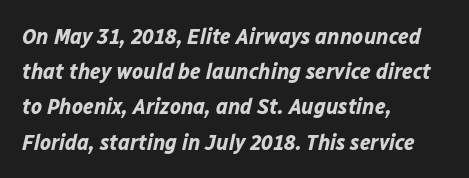
If you drew a ruler down the left edge, every line would touch it. There's an unmistakable incline to the writing here. The space between consecutive lines is moderate. The rendering keeps characters at their native spacing. A clean baseline with only descenders dipping below it.
